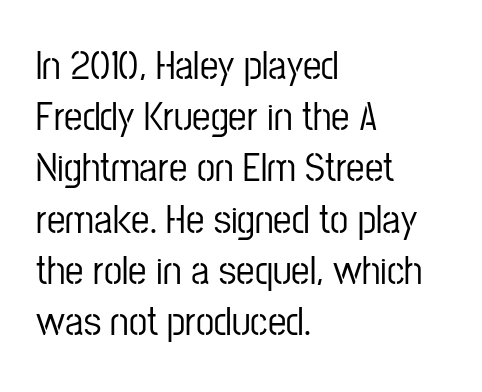
The image shows 41 px condensed sans-serif type, upright; set left-aligned, normal line spacing (1.25x), normal letter spacing, not underlined; low stroke contrast and a medium x-height.
